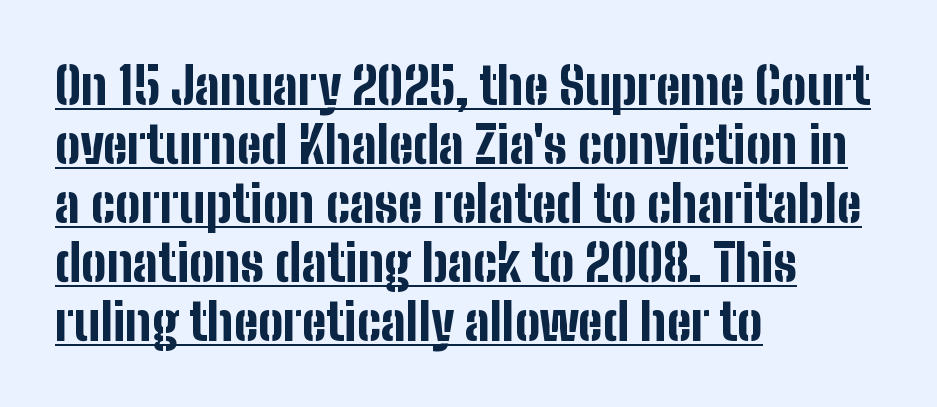
{"serif": "no", "italic": "no", "bold": "yes", "weight": "bold", "width": "condensed", "stroke_contrast": "low", "x_height": "medium", "monospaced": "no", "underline": "yes", "align": "left", "line_spacing_ratio": 1.18, "letter_spacing": "normal", "letter_spacing_em": 0.0, "glyph_px": 50}
